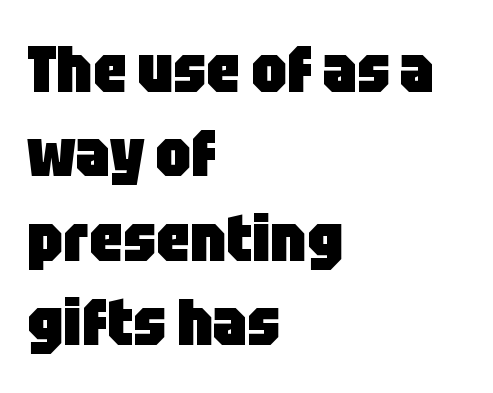
Quick note: not italic, upright. The sample has been set heavy, in full bold. The words here are not underlined. Horizontal alignment here is leftward, the default for most running prose. The lines sit at an ordinary, default distance from one another.
